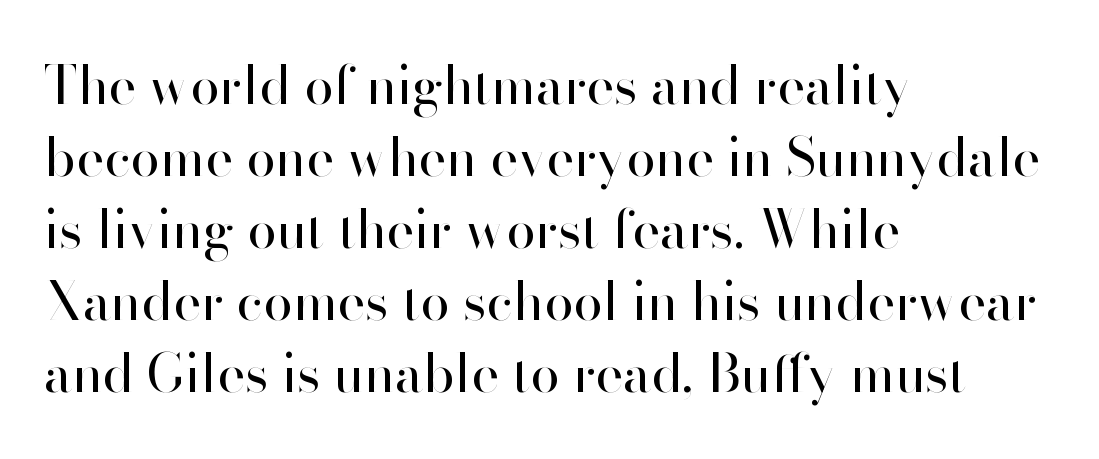
Q: Is the text bold? A: No.
Q: Is the text italic (slanted)? A: No, it is upright.
Q: Is the typeface a serif or a sans-serif typeface? A: Sans-serif.
Q: Is the text underlined? A: No.
Q: How is the paragraph aligned? A: Left-aligned.
Q: Is the spacing between letters normal or unusually wide? A: Normal.
Q: Is the spacing between lines tight, normal or loose? A: Normal.
Q: Width (condensed, normal, or wide)? A: Normal.
Q: Stroke contrast? A: High.
Q: x-height? A: Small.
Q: Monospaced? A: No.
